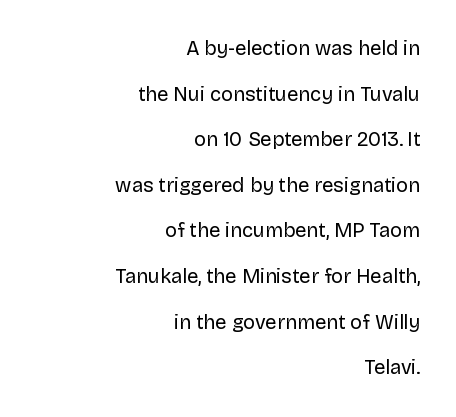
{"italic": "no", "bold": "no", "underline": "no", "align": "right", "line_spacing": "loose", "line_spacing_ratio": 2.28, "letter_spacing": "normal", "letter_spacing_em": 0.0, "glyph_px": 20}
